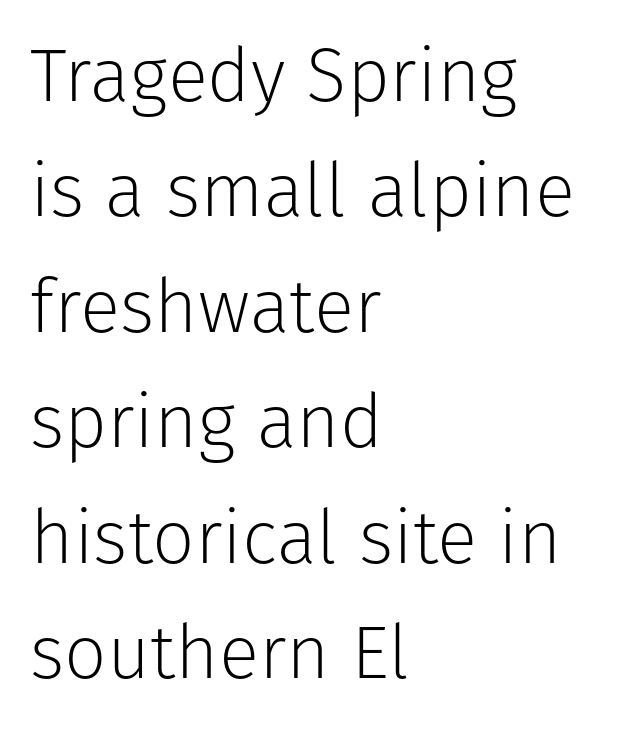
Visually the block forms a straight wall on the left and a jagged coastline on the right. The rendering shows plain stroke endings on the letterforms — a sans-serif design. The block of text has a typical density, with ordinary space between rows. Compared with typical body copy, the letter spacing here is the same. No heavy texture on the line: the type isn't bold.
